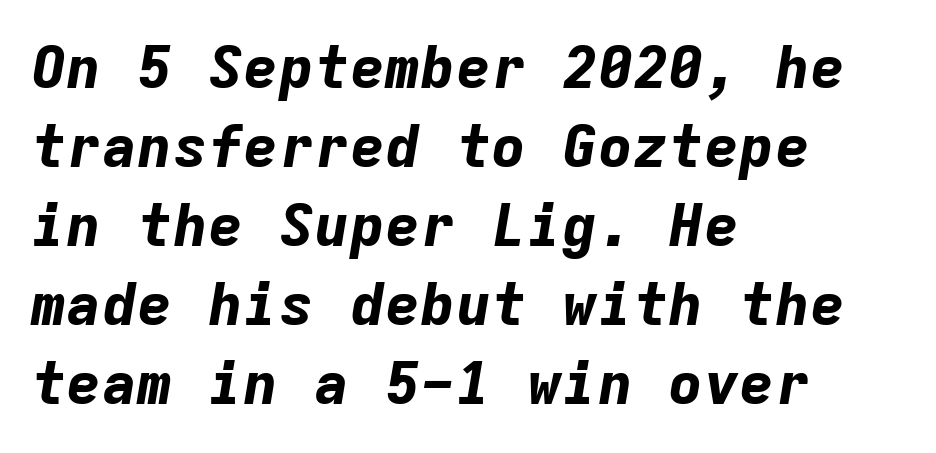
The image shows 59 px bold type, italic (leaning right), monospaced; set left-aligned, normal line spacing (1.34x), normal letter spacing, not underlined; low stroke contrast and a medium x-height.
